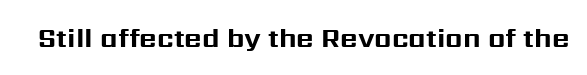
The image shows 27 px bold type, upright; set normal letter spacing, not underlined.
